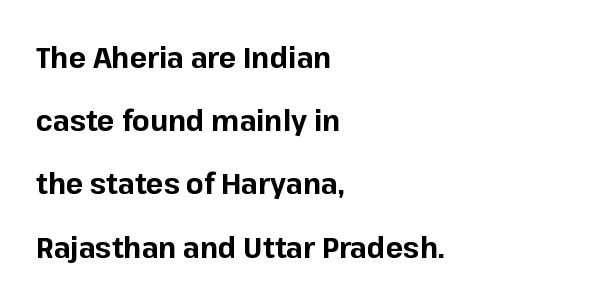
The image shows 29 px bold sans-serif type, upright; set left-aligned, loose line spacing (2.18x), normal letter spacing, not underlined; low stroke contrast and a medium x-height.
